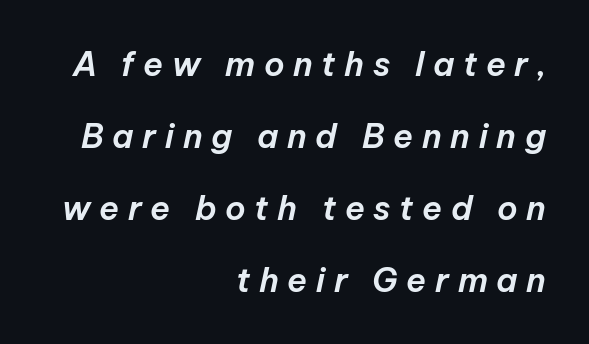
{"italic": "yes", "lean": "right", "slant_degrees": 12, "width": "normal", "stroke_contrast": "low", "x_height": "medium", "monospaced": "no", "underline": "no", "align": "right", "line_spacing": "loose", "line_spacing_ratio": 2.18, "letter_spacing": "wide", "letter_spacing_em": 0.26, "glyph_px": 33}
